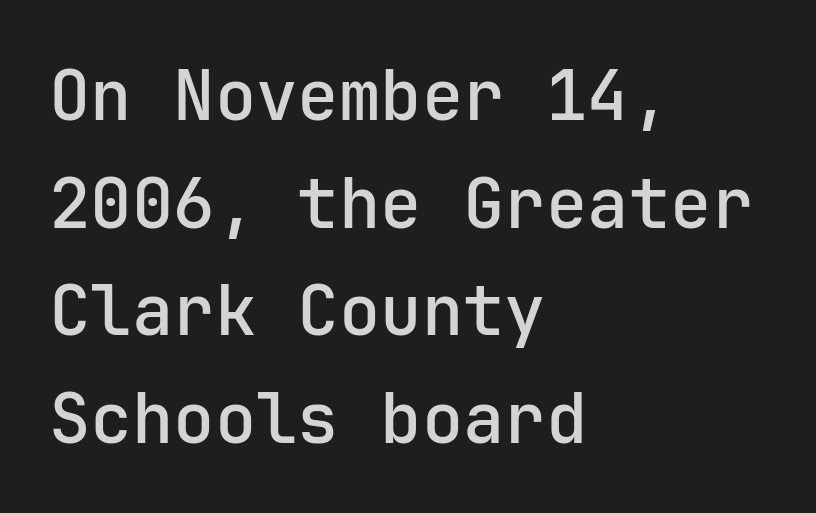
Is the letter spacing exaggerated? No — it looks like the ordinary default. A bit beefed up — I'd call it semibold rather than bold. Just letters on the line, the space beneath them empty. The type sits square on the baseline with zero lean. Compared with a centered layout, this one pins lines to the left instead.
